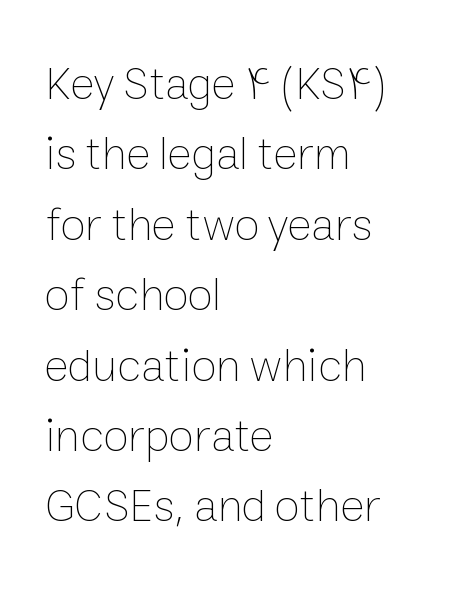
The image shows 46 px thin type, upright; set left-aligned, normal line spacing (1.53x), normal letter spacing, not underlined; low stroke contrast and a medium x-height.
